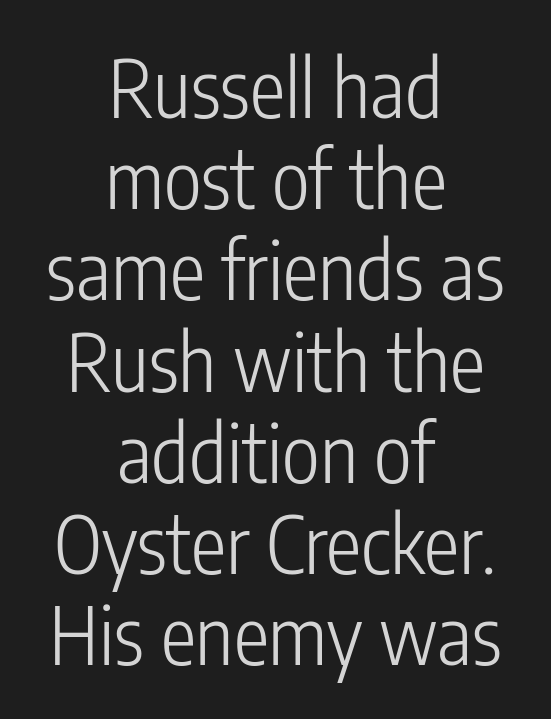
{"serif": "no", "italic": "no", "bold": "no", "weight": "light", "width": "condensed", "stroke_contrast": "low", "x_height": "medium", "monospaced": "no", "underline": "no", "align": "center", "line_spacing": "tight", "line_spacing_ratio": 1.14, "letter_spacing": "normal", "letter_spacing_em": 0.0, "glyph_px": 80}
